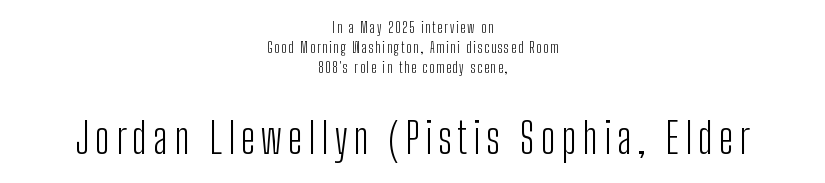
The image shows 42 px light, condensed sans-serif type, upright; set centered, normal line spacing (1.42x), not underlined; the second (bottom) block is 3.0x larger; low stroke contrast and a medium x-height.
